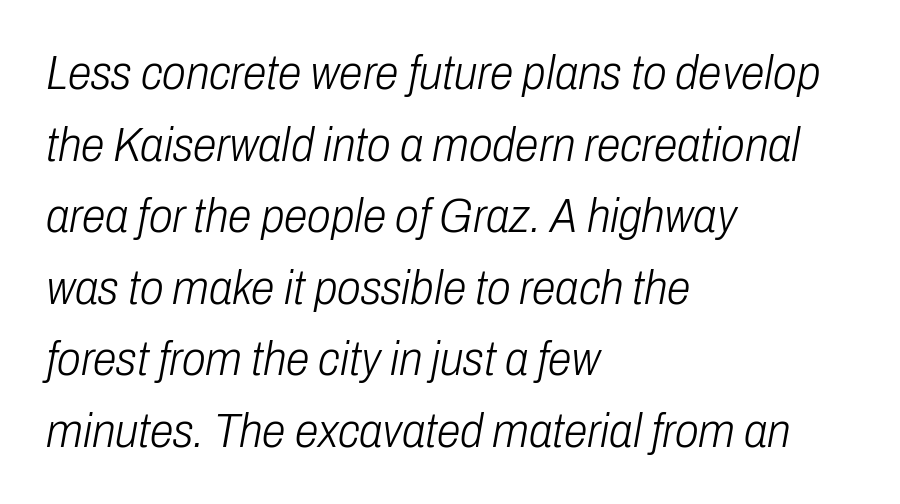
Think of a printed novel: that variable character pitch is what you see here. The cut favours lightness, reaching ordinary text weight at its darkest. Glance below the letters and you will spot only blank space. Each word holds together tightly as a unit, with standard inter-letter gaps. The specimen reads as italic at a glance. Is there much room between lines? A standard amount, neither cramped nor airy.
